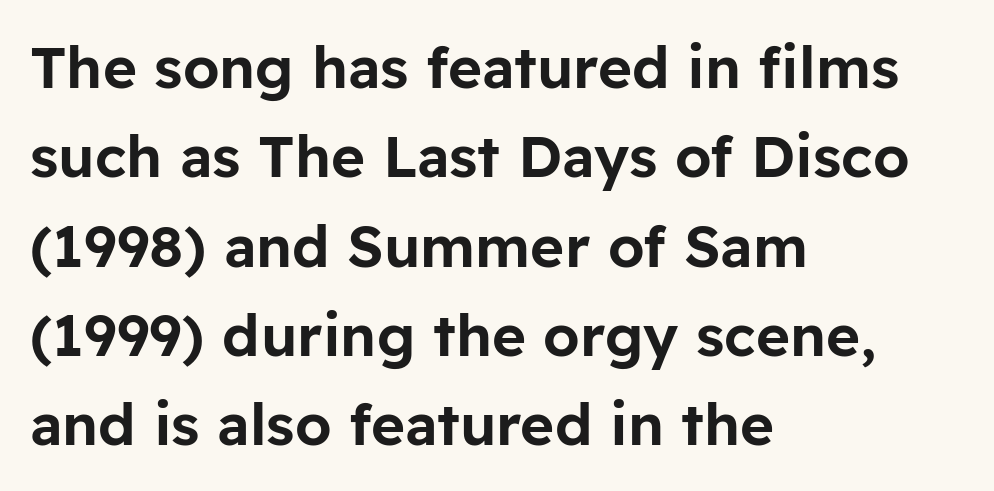
The face used here is rendered with its standard letterfit. Descenders hang freely into open space. This sample has the flowing, uneven cadence of proportional lettering. Nothing sits at the stroke ends, so this counts as sans-serif.
